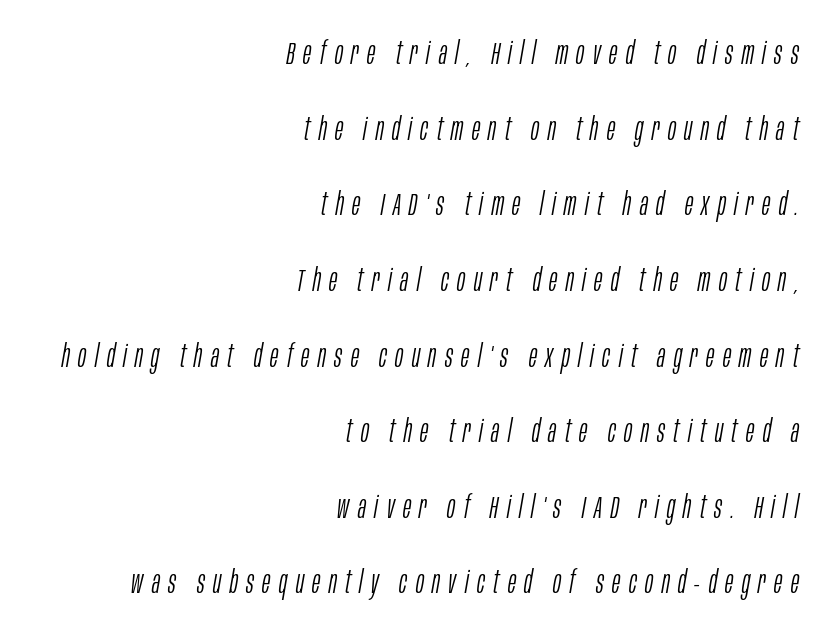
The image shows 31 px light, condensed type, italic (leaning right); set right-aligned, loose line spacing (2.44x), unusually wide letter spacing (+0.27 em), not underlined; low stroke contrast and a large x-height.
